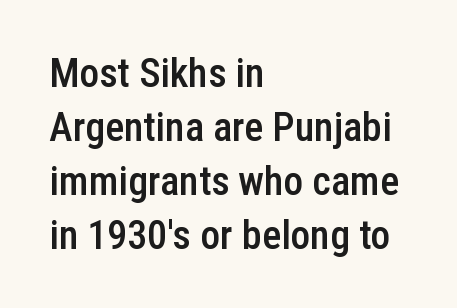
The image shows 40 px semibold, condensed sans-serif type, upright; set left-aligned, normal line spacing (1.35x), normal letter spacing, not underlined; low stroke contrast and a medium x-height.
